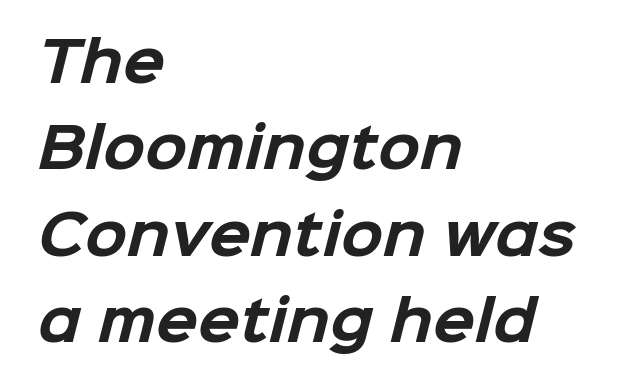
{"serif": "no", "bold": "yes", "weight": "bold", "width": "normal", "stroke_contrast": "low", "x_height": "medium", "monospaced": "no", "underline": "no", "align": "left", "line_spacing": "normal", "line_spacing_ratio": 1.57, "letter_spacing": "normal", "letter_spacing_em": 0.0, "glyph_px": 55}
